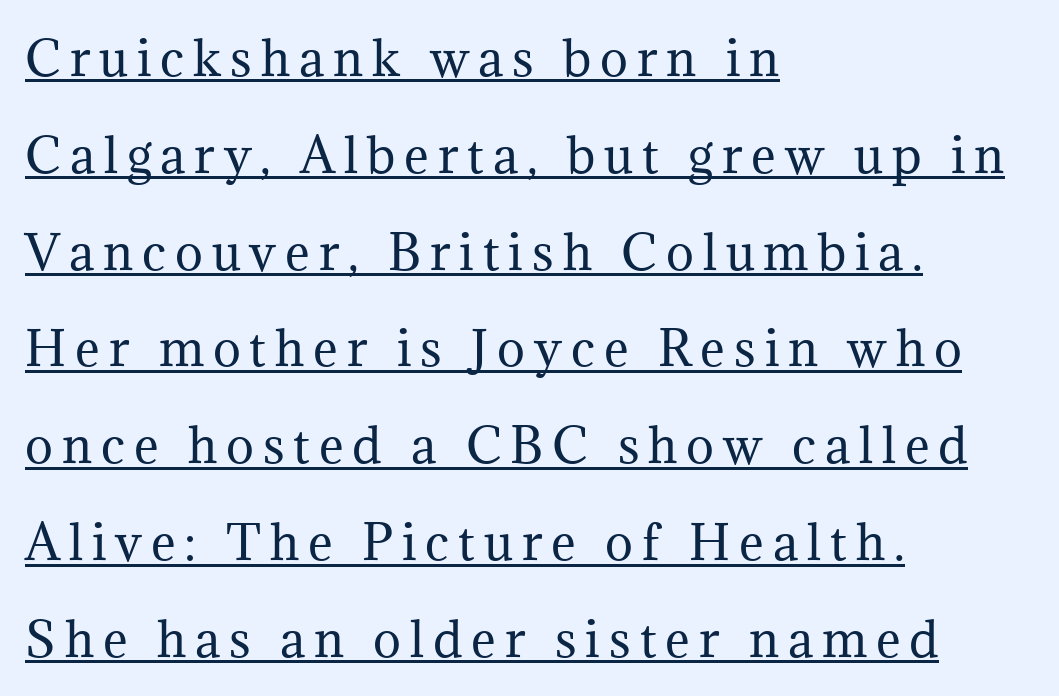
The image shows 47 px regular-weight serif type, upright; set left-aligned, loose line spacing (2.06x), underlined; medium stroke contrast and a medium x-height.
